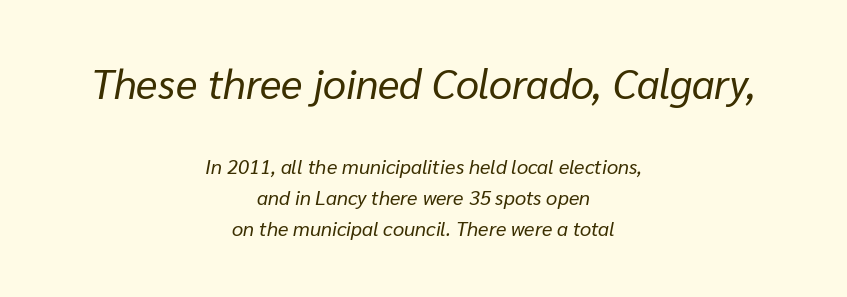
Q: Is the text bold? A: No.
Q: Is the text italic (slanted)? A: Yes, it leans right by about 10 degrees.
Q: Is the text underlined? A: No.
Q: How is the paragraph aligned? A: Centered.
Q: Is the spacing between letters normal or unusually wide? A: Normal.
Q: Is the spacing between lines tight, normal or loose? A: Normal.
Q: Which block of text is set in a larger size, the first (top) or the second (bottom)? A: The first (top) one.
Q: Width (condensed, normal, or wide)? A: Normal.
Q: Stroke contrast? A: Low.
Q: x-height? A: Medium.
Q: Monospaced? A: No.
